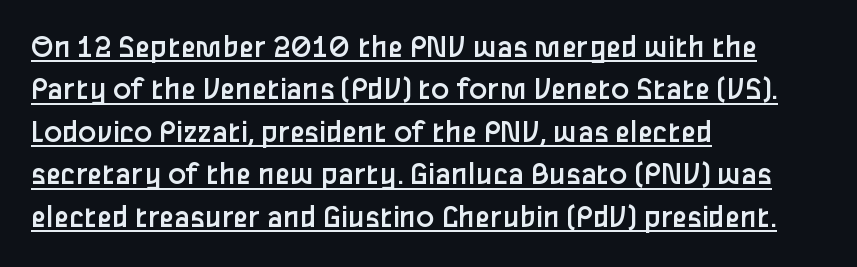
The image shows 34 px regular-weight sans-serif type, upright; set left-aligned, normal line spacing (1.25x), normal letter spacing, underlined; low stroke contrast and a medium x-height.
